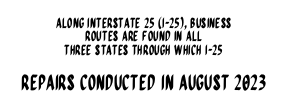
The image shows 21 px text type, upright; set centered, tight line spacing (0.96x), normal letter spacing, not underlined; the second (bottom) block is 1.5x larger.
